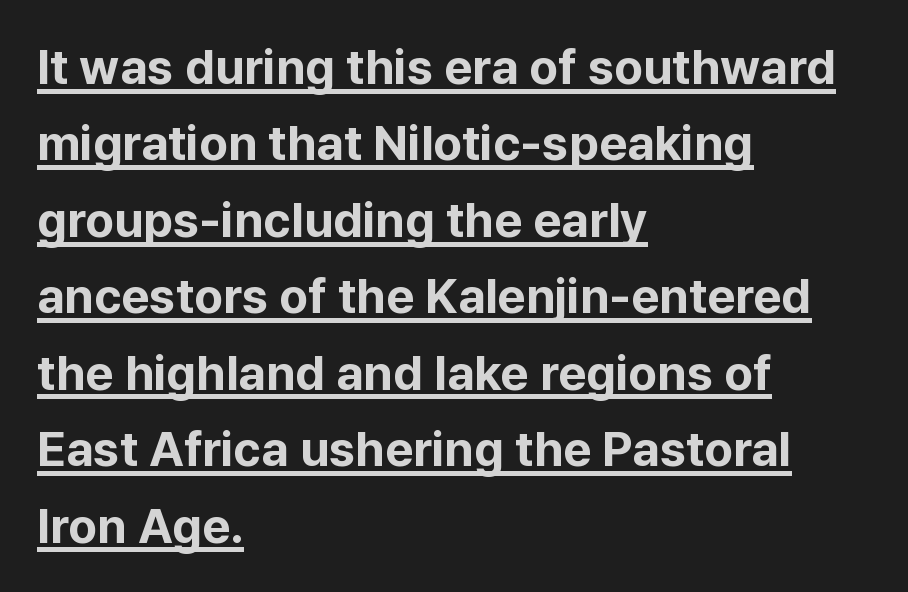
{"serif": "no", "italic": "no", "bold": "yes", "weight": "bold", "width": "normal", "stroke_contrast": "low", "x_height": "medium", "monospaced": "no", "underline": "yes", "align": "left", "line_spacing": "normal", "line_spacing_ratio": 1.56, "letter_spacing": "normal", "letter_spacing_em": 0.0, "glyph_px": 49}
